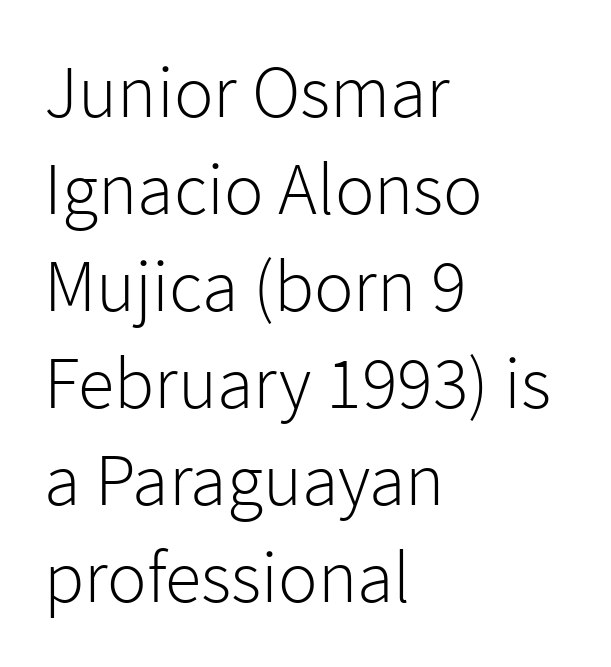
Q: Is the text bold? A: No.
Q: Is the text italic (slanted)? A: No, it is upright.
Q: Is the typeface a serif or a sans-serif typeface? A: Sans-serif.
Q: Is the text underlined? A: No.
Q: How is the paragraph aligned? A: Left-aligned.
Q: Is the spacing between letters normal or unusually wide? A: Normal.
Q: Is the spacing between lines tight, normal or loose? A: Normal.
Q: Width (condensed, normal, or wide)? A: Normal.
Q: Stroke contrast? A: Low.
Q: x-height? A: Medium.
Q: Monospaced? A: No.
